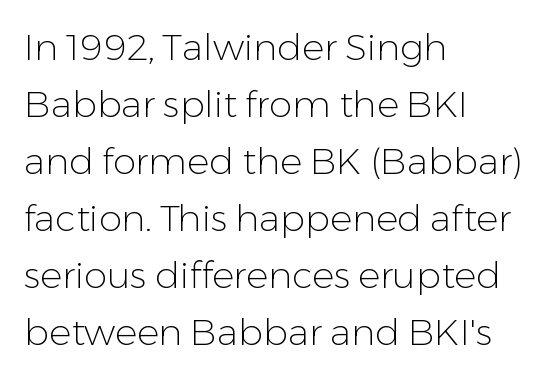
{"serif": "no", "italic": "no", "bold": "no", "weight": "light", "width": "normal", "stroke_contrast": "low", "x_height": "medium", "monospaced": "no", "underline": "no", "align": "left", "line_spacing": "normal", "line_spacing_ratio": 1.54, "letter_spacing": "normal", "letter_spacing_em": 0.0, "glyph_px": 37}
